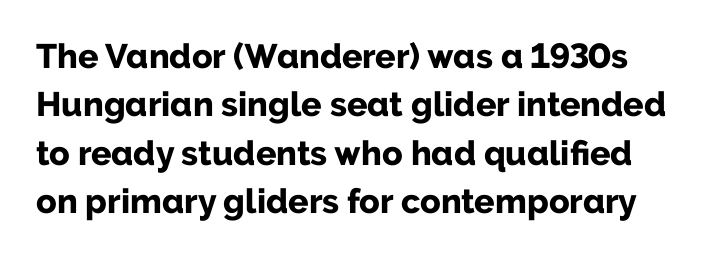
{"serif": "no", "italic": "no", "bold": "yes", "weight": "bold", "width": "normal", "stroke_contrast": "low", "x_height": "medium", "monospaced": "no", "underline": "no", "line_spacing": "normal", "line_spacing_ratio": 1.42, "letter_spacing": "normal", "letter_spacing_em": 0.0, "glyph_px": 34}
